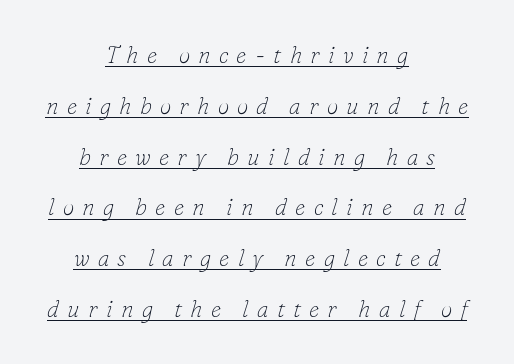
Q: Is the text bold? A: No.
Q: Is the text italic (slanted)? A: Yes, it leans right by about 16 degrees.
Q: Is the text underlined? A: Yes.
Q: How is the paragraph aligned? A: Centered.
Q: Is the spacing between letters normal or unusually wide? A: Unusually wide.
Q: Is the spacing between lines tight, normal or loose? A: Loose.
